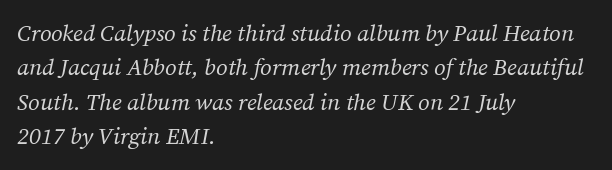
Q: Is the text bold? A: No.
Q: Is the text italic (slanted)? A: Yes, it leans right by about 12 degrees.
Q: Is the text underlined? A: No.
Q: How is the paragraph aligned? A: Left-aligned.
Q: Is the spacing between letters normal or unusually wide? A: Normal.
Q: Is the spacing between lines tight, normal or loose? A: Normal.
